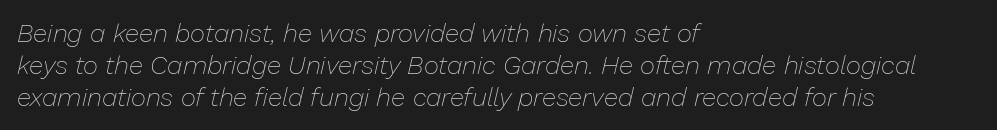
Has an underline been added? It has not. A classic flush-left, rag-right setting is used for this passage. The face used here has a pronounced slope to its letters. Letters have the restrained weight of plain body copy at most.
